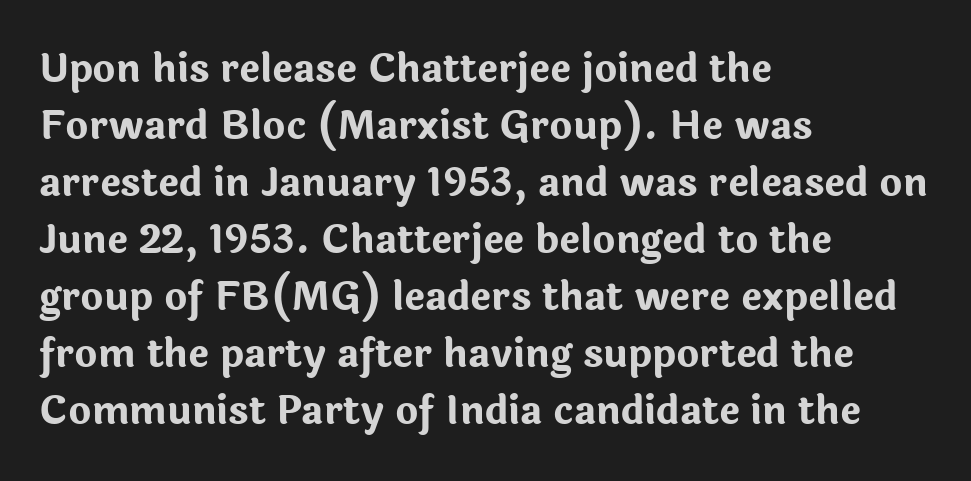
{"serif": "no", "italic": "no", "bold": "yes", "weight": "bold", "width": "normal", "stroke_contrast": "low", "x_height": "medium", "monospaced": "no", "underline": "no", "align": "left", "line_spacing": "normal", "line_spacing_ratio": 1.46, "letter_spacing": "normal", "letter_spacing_em": 0.0, "glyph_px": 39}
